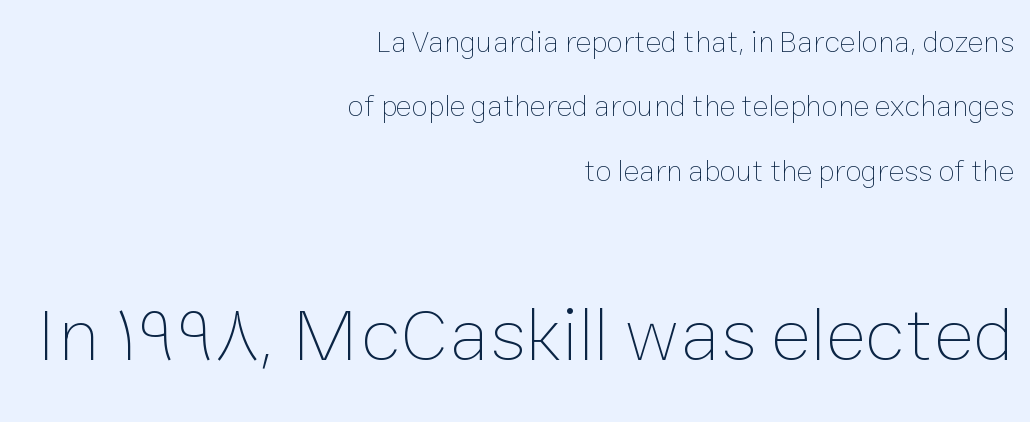
{"italic": "no", "bold": "no", "weight": "thin", "width": "normal", "stroke_contrast": "low", "x_height": "medium", "monospaced": "no", "underline": "no", "align": "right", "line_spacing": "loose", "line_spacing_ratio": 2.15, "letter_spacing": "normal", "letter_spacing_em": 0.0, "larger_block": "second", "size_ratio": 2.53, "glyph_px": 76}
